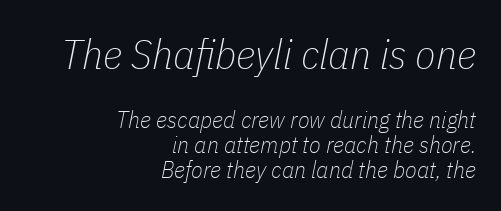
{"italic": "yes", "lean": "right", "slant_degrees": 11, "bold": "no", "weight": "thin", "width": "condensed", "stroke_contrast": "low", "x_height": "medium", "monospaced": "no", "underline": "no", "align": "right", "line_spacing": "tight", "line_spacing_ratio": 1.05, "letter_spacing": "normal", "letter_spacing_em": 0.0, "larger_block": "first", "size_ratio": 1.75, "glyph_px": 42}
